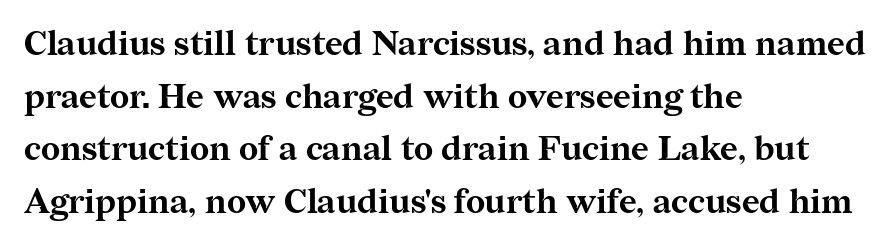
{"serif": "yes", "italic": "no", "bold": "yes", "weight": "bold", "width": "normal", "stroke_contrast": "medium", "x_height": "medium", "monospaced": "no", "underline": "no", "align": "left", "line_spacing": "normal", "line_spacing_ratio": 1.55, "letter_spacing": "normal", "letter_spacing_em": 0.0, "glyph_px": 34}
